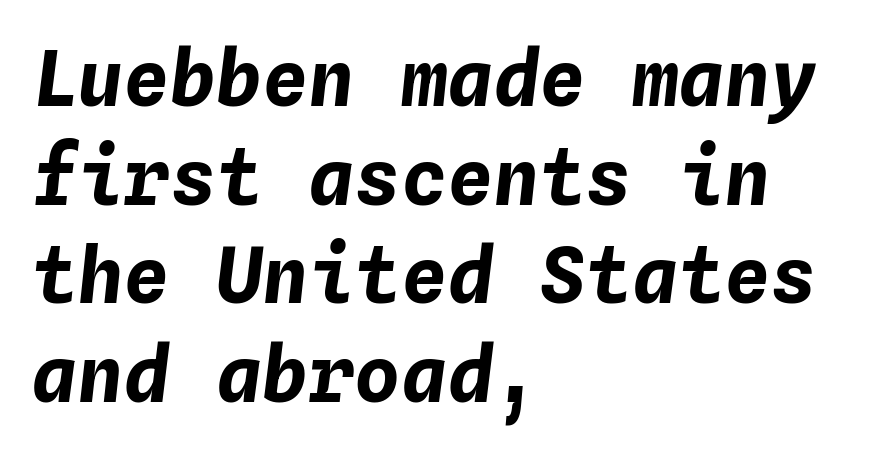
{"italic": "yes", "lean": "right", "slant_degrees": 4, "bold": "yes", "weight": "bold", "width": "normal", "stroke_contrast": "low", "x_height": "medium", "monospaced": "yes", "underline": "no", "align": "left", "line_spacing": "normal", "line_spacing_ratio": 1.28, "letter_spacing": "normal", "letter_spacing_em": 0.0, "glyph_px": 77}
